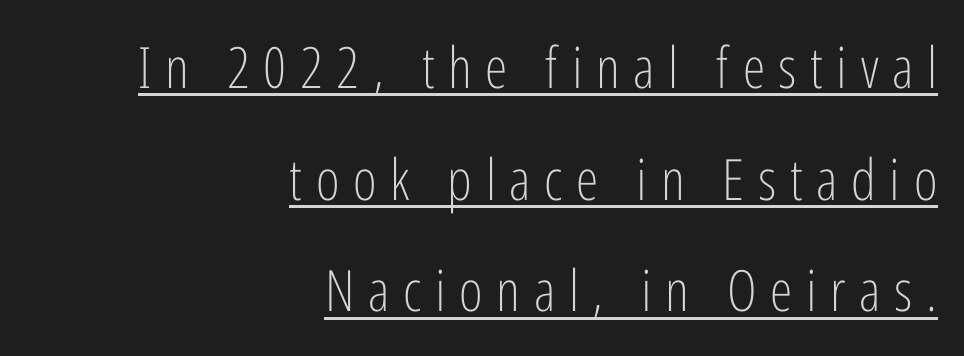
The passage shown is typeset with a sans-serif family. The passage shown stacks its lines with a broad gap. The passage shown is typed in a proportional face where columns would drift. The specimen includes a rule beneath the text block's lines. Letters have the restrained weight of plain body copy at most.
